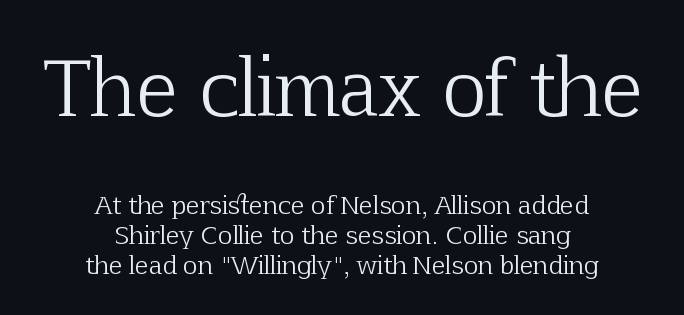
Q: Is the text bold? A: No.
Q: Is the text italic (slanted)? A: No, it is upright.
Q: Is the typeface a serif or a sans-serif typeface? A: Serif.
Q: Is the text underlined? A: No.
Q: How is the paragraph aligned? A: Centered.
Q: Is the spacing between letters normal or unusually wide? A: Normal.
Q: Which block of text is set in a larger size, the first (top) or the second (bottom)? A: The first (top) one.
Q: Width (condensed, normal, or wide)? A: Normal.
Q: Stroke contrast? A: Low.
Q: x-height? A: Medium.
Q: Monospaced? A: No.
